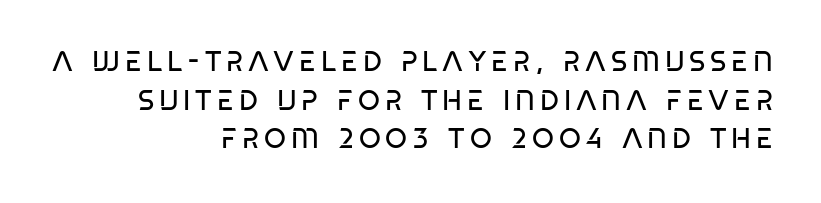
Q: Is the text bold? A: No.
Q: Is the typeface a serif or a sans-serif typeface? A: Sans-serif.
Q: Is the text underlined? A: No.
Q: How is the paragraph aligned? A: Right-aligned.
Q: Is the spacing between lines tight, normal or loose? A: Normal.
Q: Width (condensed, normal, or wide)? A: Condensed.
Q: Stroke contrast? A: Low.
Q: x-height? A: Large.
Q: Monospaced? A: No.
